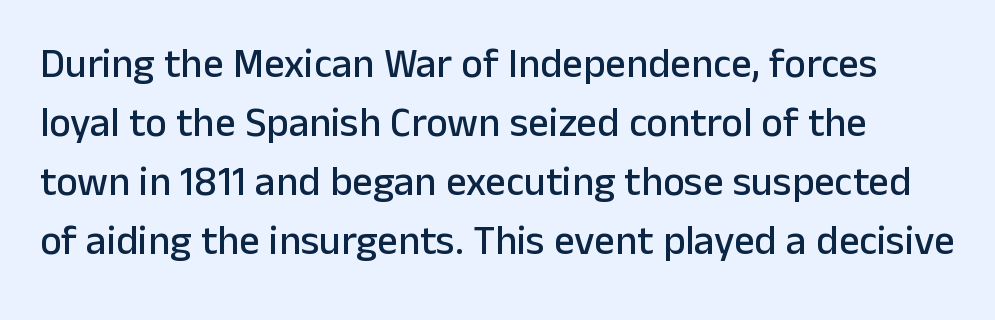
Q: Is the text italic (slanted)? A: No, it is upright.
Q: Is the typeface a serif or a sans-serif typeface? A: Sans-serif.
Q: Is the text underlined? A: No.
Q: Is the spacing between letters normal or unusually wide? A: Normal.
Q: Is the spacing between lines tight, normal or loose? A: Normal.
Q: Width (condensed, normal, or wide)? A: Normal.
Q: Stroke contrast? A: Low.
Q: x-height? A: Medium.
Q: Monospaced? A: No.
